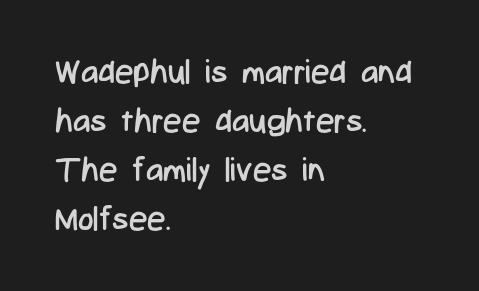
You could not count columns in this text — the font is proportionally spaced. Weight: in the light-to-regular range. When letters stand straight like this, we call the style roman or upright. Examine the stroke ends and you'll find no serifs.
